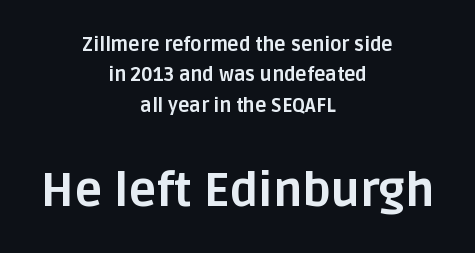
Honestly, the letter spacing is just normal — you wouldn't notice it. Anything drawn beneath the words? Only blank space. Vertically, the passage feels balanced, rows spaced as you'd expect. Varying glyph widths throughout — classic text-font behaviour.
